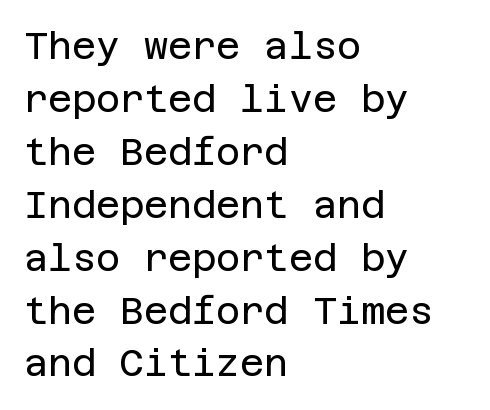
{"serif": "no", "italic": "no", "bold": "no", "weight": "regular", "width": "normal", "stroke_contrast": "low", "x_height": "large", "underline": "no", "align": "left", "line_spacing": "normal", "line_spacing_ratio": 1.43, "letter_spacing": "normal", "letter_spacing_em": 0.0, "glyph_px": 37}
